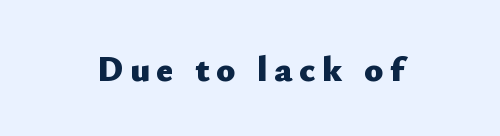
Q: Is the text bold? A: Yes.
Q: Is the text italic (slanted)? A: No, it is upright.
Q: Is the typeface a serif or a sans-serif typeface? A: Sans-serif.
Q: Is the text underlined? A: No.
Q: How is the paragraph aligned? A: Centered.
Q: Width (condensed, normal, or wide)? A: Normal.
Q: Stroke contrast? A: Low.
Q: x-height? A: Small.
Q: Monospaced? A: No.
